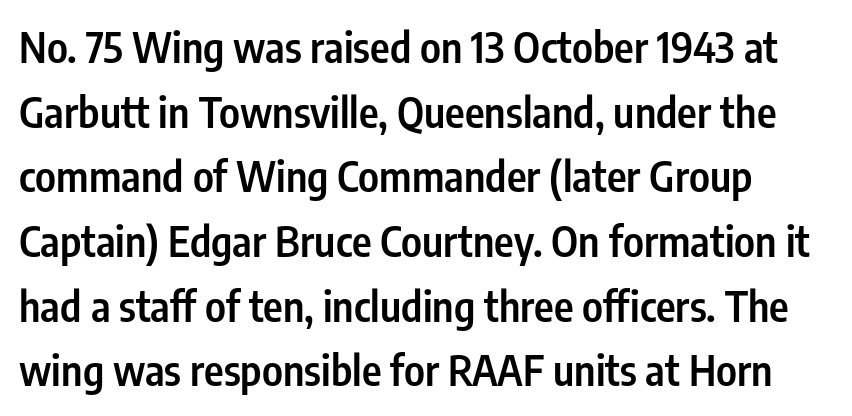
Q: Is the text bold? A: Semi-bold.
Q: Is the text italic (slanted)? A: No, it is upright.
Q: Is the typeface a serif or a sans-serif typeface? A: Sans-serif.
Q: Is the text underlined? A: No.
Q: Is the spacing between letters normal or unusually wide? A: Normal.
Q: Is the spacing between lines tight, normal or loose? A: Normal.
Q: Width (condensed, normal, or wide)? A: Condensed.
Q: Stroke contrast? A: Low.
Q: x-height? A: Medium.
Q: Monospaced? A: No.
